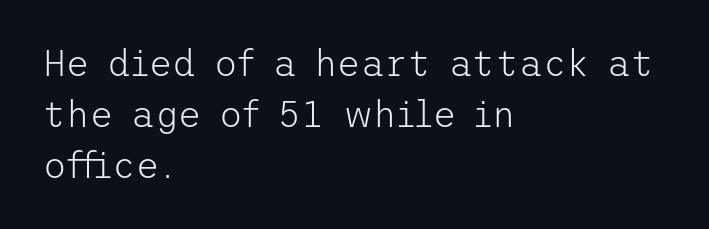
The image shows 36 px light sans-serif type, upright; set left-aligned, normal line spacing (1.41x), normal letter spacing, not underlined; low stroke contrast and a medium x-height.
